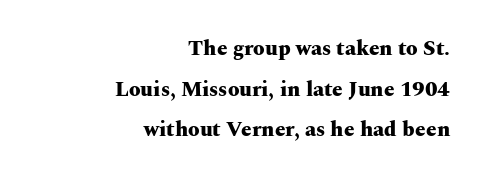
The gaps between neighbouring characters are ordinary and unremarkable. No italicization has been applied; the sample stays upright. Caption: multi-line text, flush right, ragged left. The letters are bold, with thick, heavy strokes. Honestly, the rows look like they've been pulled way apart.
